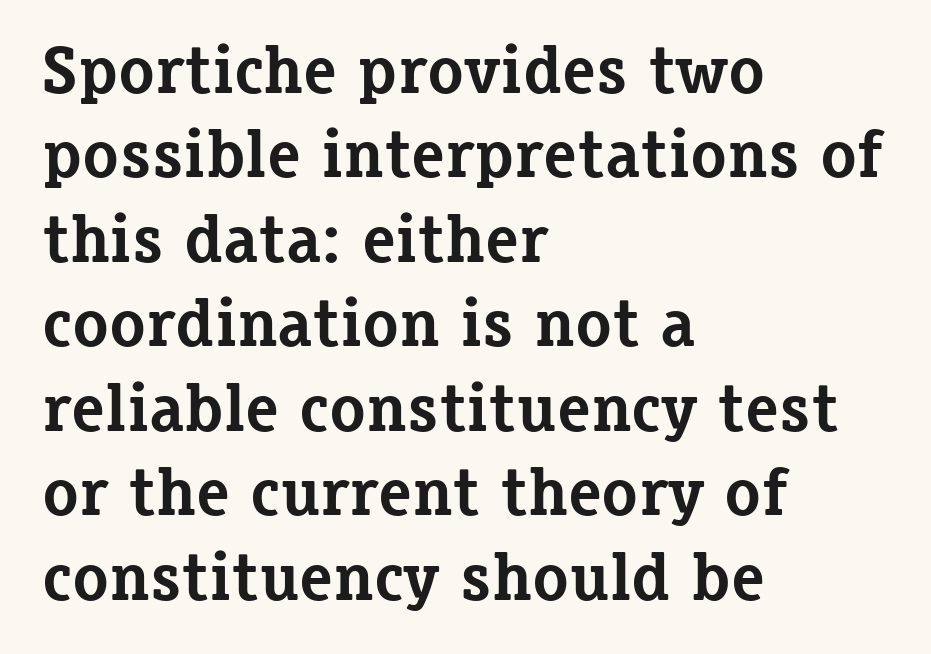
Chunky letters — that's bold for sure. The typesetter chose a ragged-right arrangement here. The line-height multiplier appears to be the usual default. The zone under the glyphs is completely vacant.
